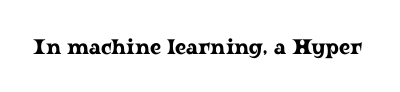
The image shows 21 px text type, upright; set normal letter spacing, not underlined.
